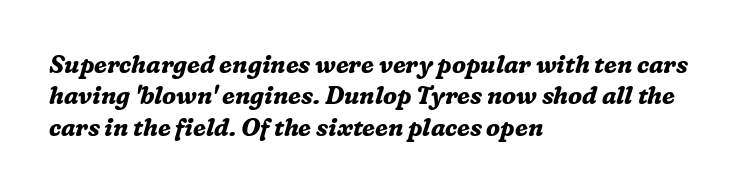
The image shows 24 px bold type, italic (leaning right); set left-aligned, normal line spacing (1.31x), normal letter spacing, not underlined.
